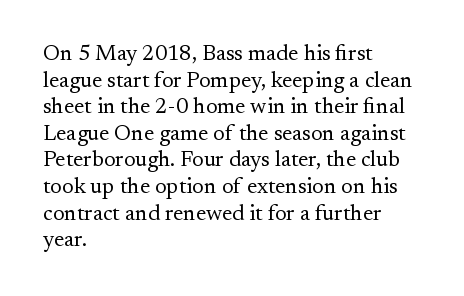
The face used here is rendered with its standard letterfit. The rag falls on the right side of this text block. The typeface has the unassuming heft of standard copy or less. Italic: no, the glyphs are upright roman.
